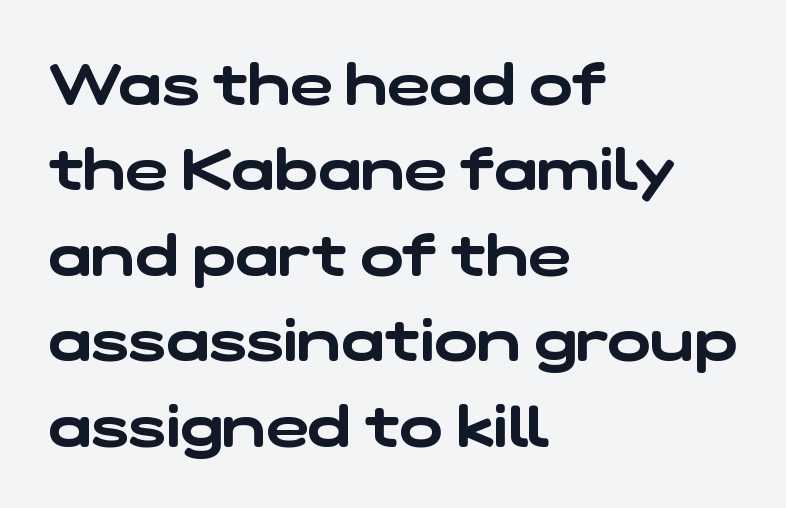
{"serif": "no", "width": "wide", "stroke_contrast": "low", "x_height": "medium", "monospaced": "no", "underline": "no", "align": "left", "line_spacing": "normal", "line_spacing_ratio": 1.5, "letter_spacing": "normal", "letter_spacing_em": 0.0, "glyph_px": 57}
